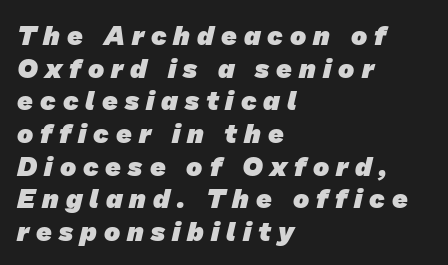
{"bold": "yes", "underline": "no", "align": "left", "line_spacing_ratio": 1.21, "letter_spacing": "wide", "letter_spacing_em": 0.26, "glyph_px": 27}
